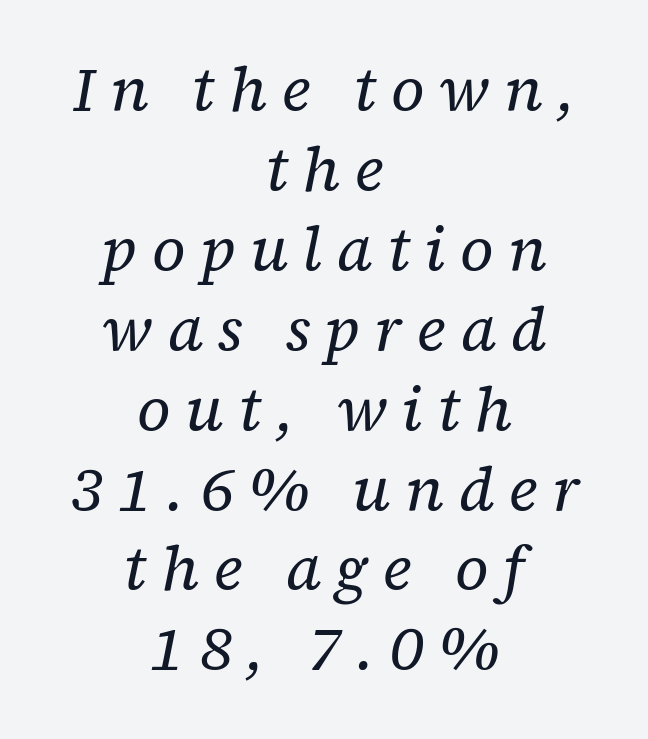
Q: Is the text bold? A: No.
Q: Is the text italic (slanted)? A: Yes, it leans right by about 12 degrees.
Q: Is the typeface a serif or a sans-serif typeface? A: Serif.
Q: Is the text underlined? A: No.
Q: How is the paragraph aligned? A: Centered.
Q: Is the spacing between letters normal or unusually wide? A: Unusually wide.
Q: Is the spacing between lines tight, normal or loose? A: Normal.
Q: Width (condensed, normal, or wide)? A: Normal.
Q: Stroke contrast? A: Low.
Q: x-height? A: Medium.
Q: Monospaced? A: No.
